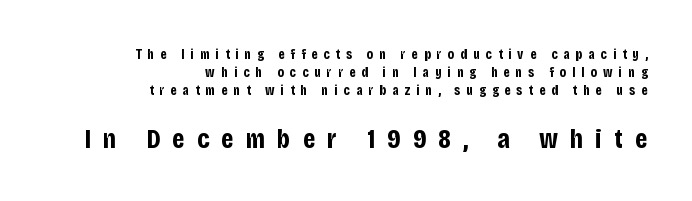
The image shows 28 px bold, condensed sans-serif type, upright; set right-aligned, normal line spacing (1.27x), unusually wide letter spacing (+0.43 em), not underlined; the second (bottom) block is 2.0x larger; low stroke contrast and a large x-height.
